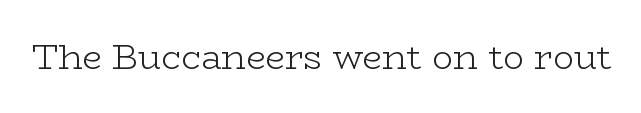
No chunkiness to these letters — they're not bold. The type family on display is of the serif kind. This rendering leaves character spacing at its baseline value. Proportional: the letters do not fall into vertical columns.
